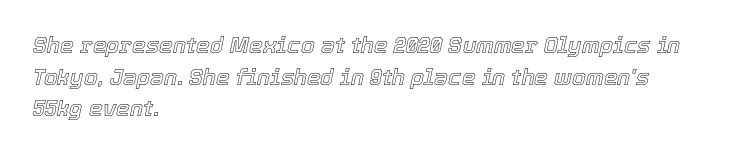
Bare-footed words on every line. The letterforms sit shoulder to shoulder at normal distance. You can tell it's italic because the verticals aren't actually vertical. These lines sit exactly where default settings would place them.
